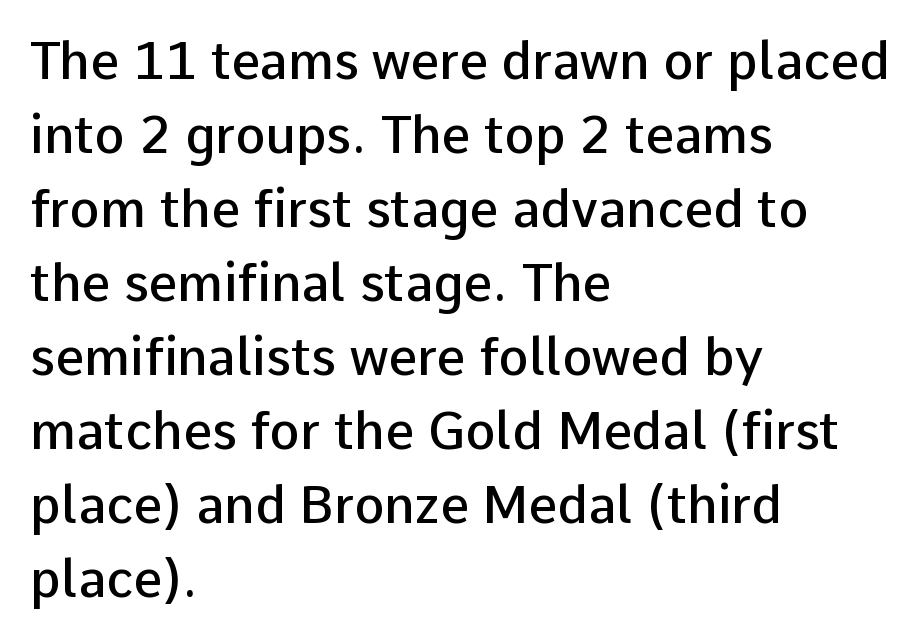
Layout note: lines flush left. These lines were composed using upright roman letters. Check where the strokes stop: nothing finishes them off — pure sans. Semibold letterforms, between regular and bold.
